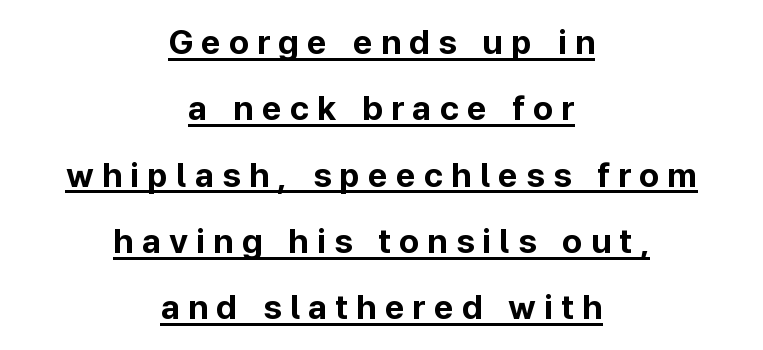
The image shows 34 px bold sans-serif type, upright; set centered, loose line spacing (1.95x), unusually wide letter spacing (+0.24 em), underlined; low stroke contrast and a medium x-height.
